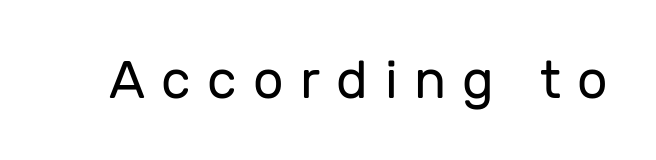
Q: Is the text bold? A: No.
Q: Is the text italic (slanted)? A: No, it is upright.
Q: Is the typeface a serif or a sans-serif typeface? A: Sans-serif.
Q: Is the text underlined? A: No.
Q: Is the spacing between letters normal or unusually wide? A: Unusually wide.
Q: Width (condensed, normal, or wide)? A: Normal.
Q: Stroke contrast? A: Low.
Q: x-height? A: Medium.
Q: Monospaced? A: No.
